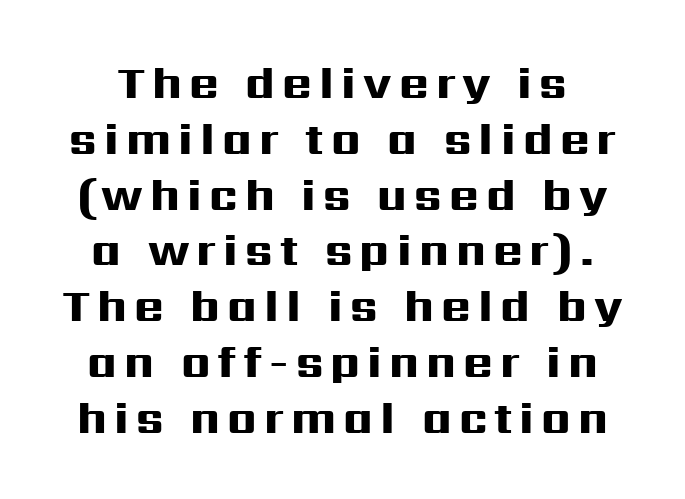
{"serif": "no", "italic": "no", "bold": "yes", "weight": "heavy", "width": "wide", "stroke_contrast": "high", "x_height": "medium", "monospaced": "no", "underline": "no", "line_spacing_ratio": 1.24, "glyph_px": 45}
